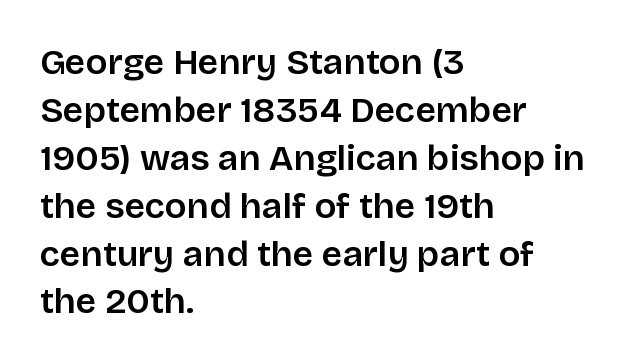
These lines keep a tight, regular rhythm from letter to letter. In CSS terms this would be text-align: left. How would I describe the line gaps? Plain and ordinary. Spacing verdict: proportional, widths tailored to each character.
